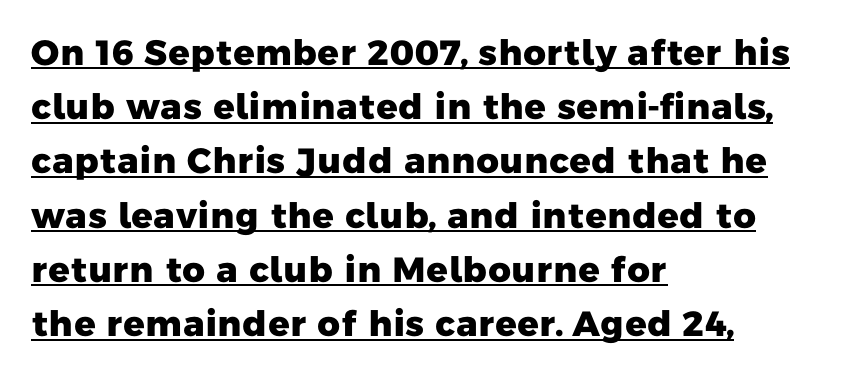
Is there much room between lines? A standard amount, neither cramped nor airy. Inter-character spacing is left at the font's built-in metrics. Stroke terminals: plain, sans-serif. You could not count columns in this text — the font is proportionally spaced. Typeset ragged right — the left edge is the straight one.
